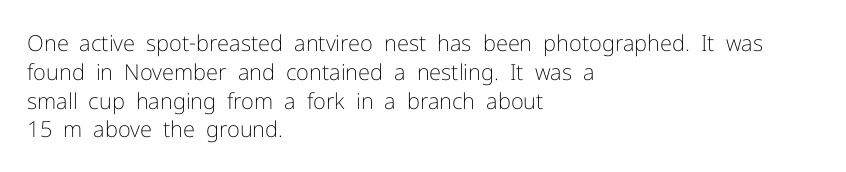
No extra ink here — the face is not bold. The ragged edge is on the right, which tells us the setting is flush left. Decoration check: the copy has no underline. Between one letter and the next there's only the usual sliver of space. No italicization has been applied; the sample stays upright. Successive baselines arrive at the customary interval.
